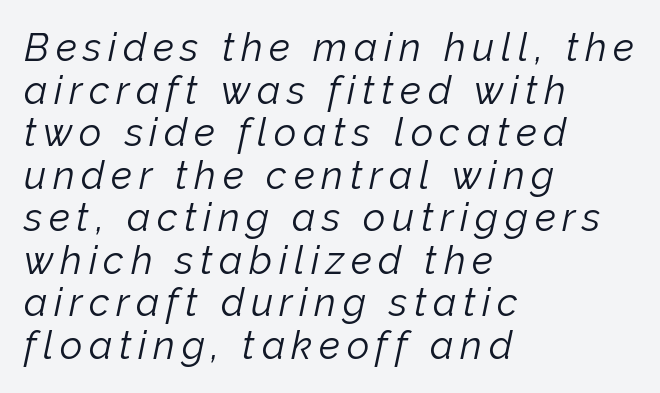
{"italic": "yes", "lean": "right", "slant_degrees": 12, "bold": "no", "weight": "light", "width": "normal", "stroke_contrast": "low", "x_height": "medium", "monospaced": "no", "underline": "no", "align": "left", "line_spacing": "tight", "line_spacing_ratio": 1.09, "glyph_px": 39}
